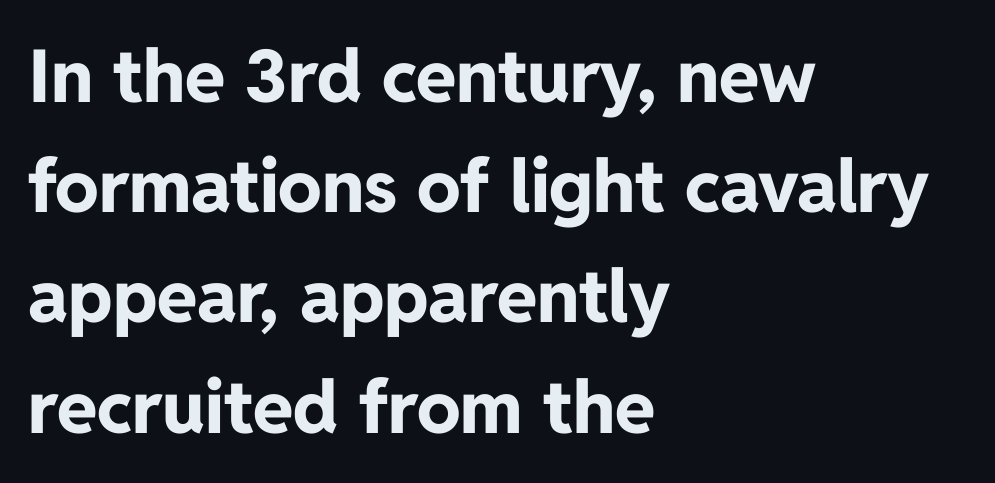
Unlike a traditional serif, this face leaves its strokes unadorned. Italic? Not at all — the glyphs are vertical. Is the letter spacing exaggerated? No — it looks like the ordinary default. Horizontal alignment here is leftward, the default for most running prose. Looks like regular typesetting: each glyph gets only the width it needs.
